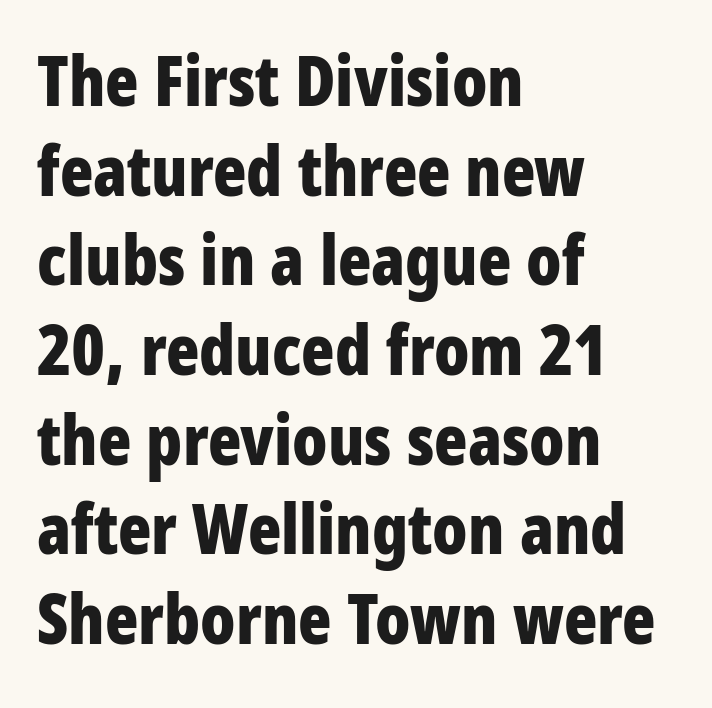
Q: Is the text bold? A: Yes.
Q: Is the text italic (slanted)? A: No, it is upright.
Q: Is the typeface a serif or a sans-serif typeface? A: Sans-serif.
Q: Is the text underlined? A: No.
Q: How is the paragraph aligned? A: Left-aligned.
Q: Is the spacing between letters normal or unusually wide? A: Normal.
Q: Is the spacing between lines tight, normal or loose? A: Normal.
Q: Width (condensed, normal, or wide)? A: Condensed.
Q: Stroke contrast? A: Low.
Q: x-height? A: Large.
Q: Monospaced? A: No.
